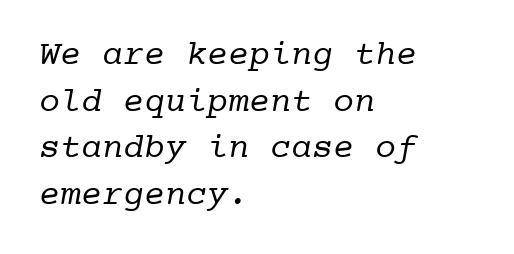
The image shows 35 px regular-weight serif type, monospaced; set left-aligned, normal line spacing (1.33x), normal letter spacing, not underlined; low stroke contrast and a medium x-height.
